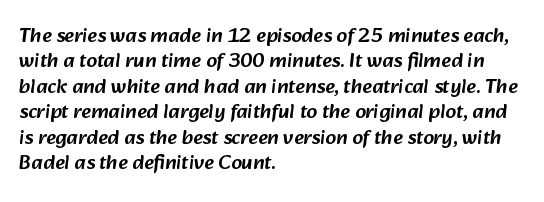
{"underline": "no", "align": "left", "line_spacing_ratio": 1.21, "letter_spacing": "normal", "letter_spacing_em": 0.0, "glyph_px": 21}
